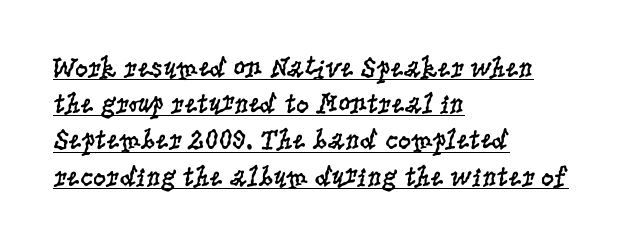
{"serif": "yes", "bold": "no", "weight": "regular", "width": "condensed", "stroke_contrast": "low", "x_height": "large", "monospaced": "no", "underline": "yes", "align": "left", "line_spacing": "normal", "line_spacing_ratio": 1.25, "letter_spacing": "normal", "letter_spacing_em": 0.0, "glyph_px": 29}
